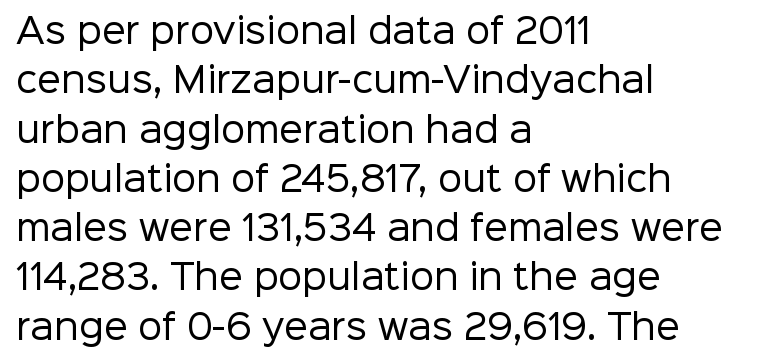
Q: Is the text bold? A: No.
Q: Is the text italic (slanted)? A: No, it is upright.
Q: Is the typeface a serif or a sans-serif typeface? A: Sans-serif.
Q: Is the text underlined? A: No.
Q: How is the paragraph aligned? A: Left-aligned.
Q: Is the spacing between letters normal or unusually wide? A: Normal.
Q: Is the spacing between lines tight, normal or loose? A: Normal.
Q: Width (condensed, normal, or wide)? A: Normal.
Q: Stroke contrast? A: Low.
Q: x-height? A: Medium.
Q: Monospaced? A: No.
